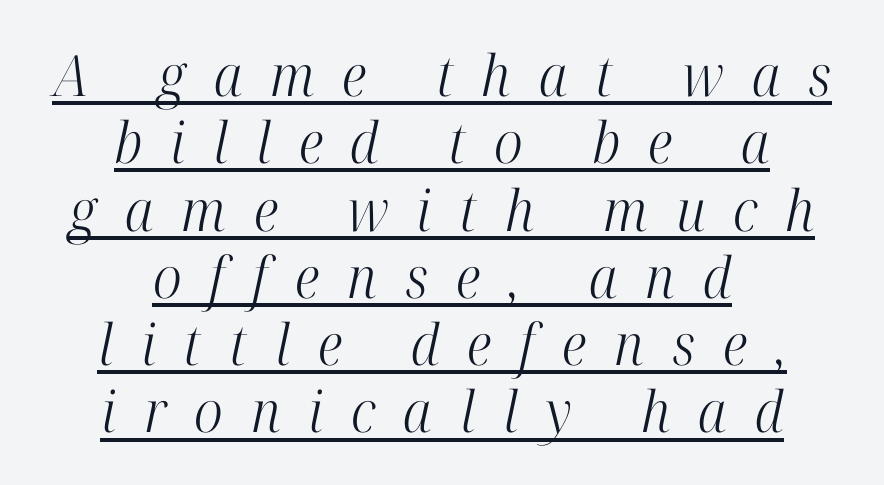
Q: Is the text bold? A: No.
Q: Is the text italic (slanted)? A: Yes, it leans right by about 12 degrees.
Q: Is the typeface a serif or a sans-serif typeface? A: Serif.
Q: Is the text underlined? A: Yes.
Q: How is the paragraph aligned? A: Centered.
Q: Is the spacing between letters normal or unusually wide? A: Unusually wide.
Q: Width (condensed, normal, or wide)? A: Condensed.
Q: Stroke contrast? A: High.
Q: x-height? A: Medium.
Q: Monospaced? A: No.
